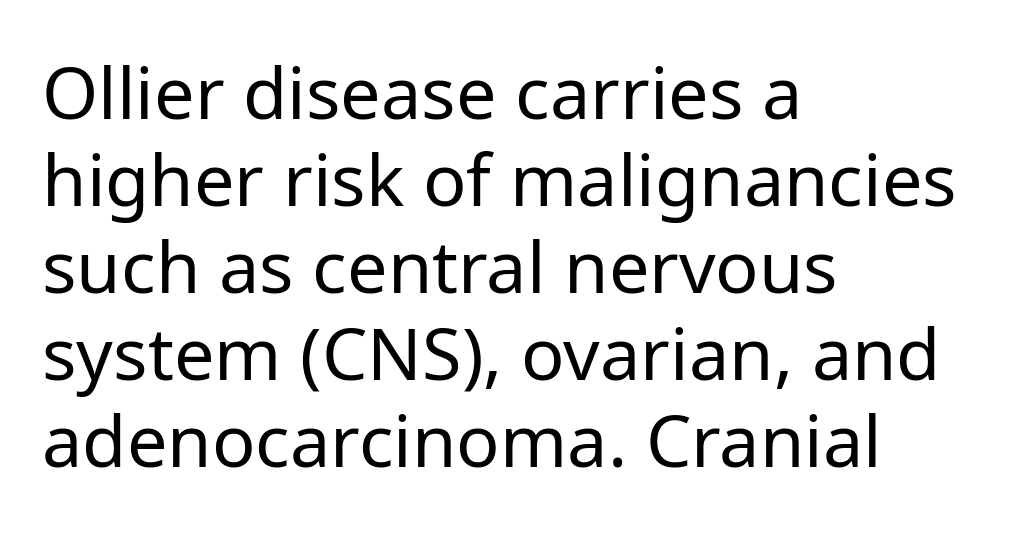
Letters have the restrained weight of plain body copy at most. Vertical strokes here are truly vertical. These lines are rendered in a variable-pitch font. Each row of text sits above clean, open space. This is sans-serif lettering, the kind often seen on screens and signage. The rag falls on the right side of this text block.
